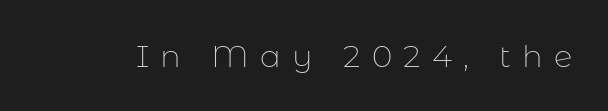
Q: Is the text bold? A: No.
Q: Is the text italic (slanted)? A: No, it is upright.
Q: Is the typeface a serif or a sans-serif typeface? A: Sans-serif.
Q: Is the text underlined? A: No.
Q: Is the spacing between letters normal or unusually wide? A: Unusually wide.
Q: Width (condensed, normal, or wide)? A: Normal.
Q: Stroke contrast? A: Low.
Q: x-height? A: Medium.
Q: Monospaced? A: No.
